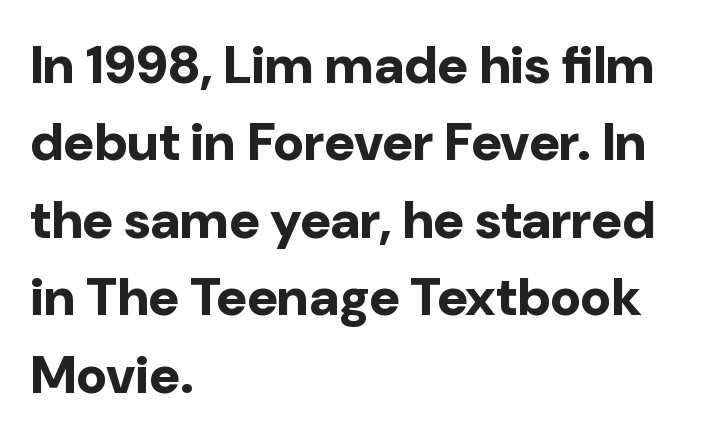
The image shows 53 px bold sans-serif type, upright; set left-aligned, normal line spacing (1.46x), normal letter spacing, not underlined; low stroke contrast and a medium x-height.
